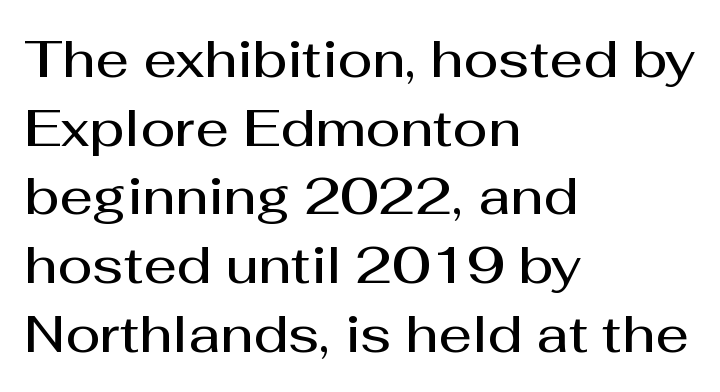
Is this a sans? Yes — the strokes have no serifs. Words float on clear page, feet unadorned. Tall strokes in this sample are plumb rather than angled. How heavy is the stroke? Medium-heavy — a semibold, shy of bold. The letters sit at their default tracking, neither squeezed nor spread.
